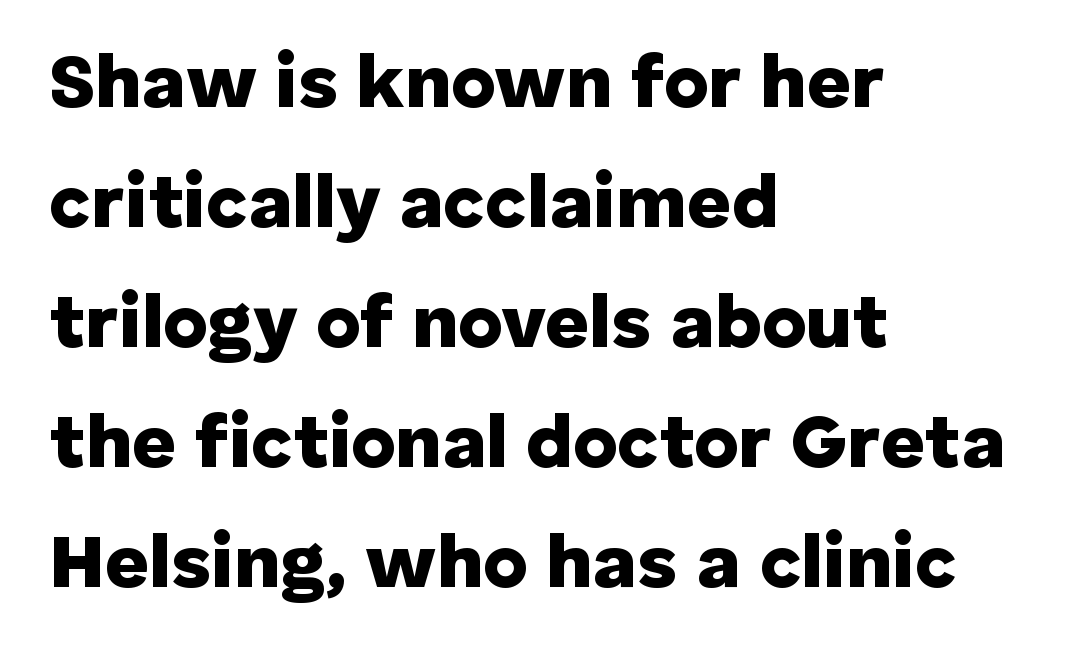
{"serif": "no", "italic": "no", "bold": "yes", "weight": "heavy", "width": "normal", "stroke_contrast": "low", "x_height": "medium", "monospaced": "no", "underline": "no", "align": "left", "line_spacing": "normal", "line_spacing_ratio": 1.58, "letter_spacing": "normal", "letter_spacing_em": 0.0, "glyph_px": 76}
